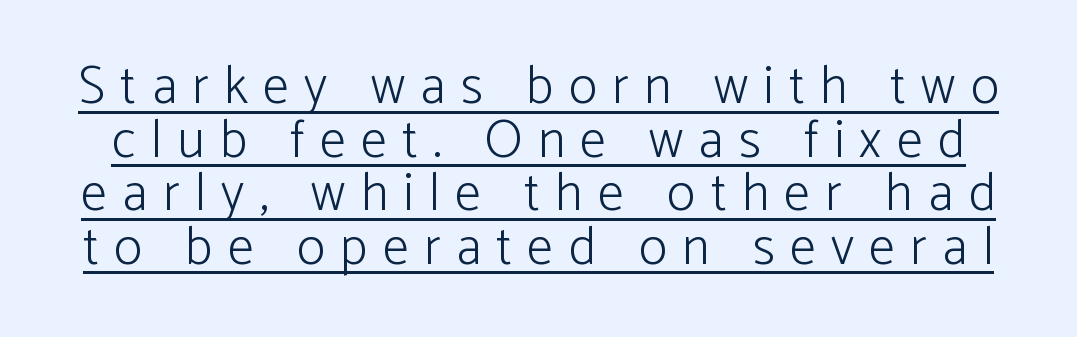
Is the type heavy? It reads as light-to-regular instead. Here the designer chose a conventional face with non-uniform glyph widths. Check the space under the baseline: a stroke is drawn there. Display-style spreading of the glyphs; the letterfit is very open. These lines are composed in type without serifs. The lines are packed closely together with very little leading.
